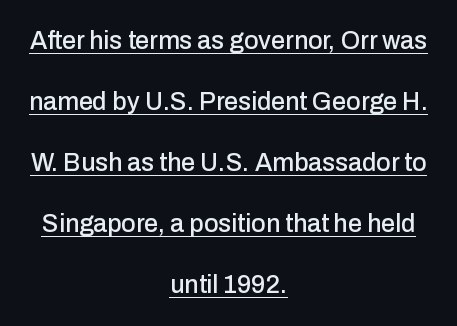
{"italic": "no", "underline": "yes", "align": "center", "line_spacing": "loose", "line_spacing_ratio": 2.44, "letter_spacing": "normal", "letter_spacing_em": 0.0, "glyph_px": 25}
